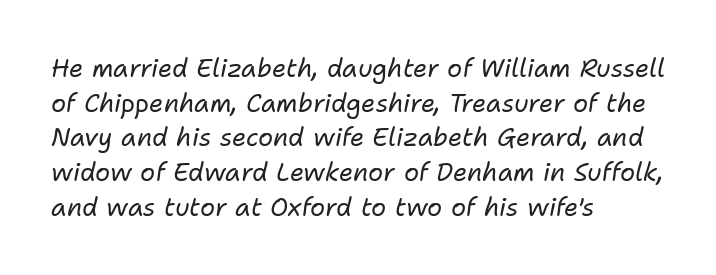
Q: Is the text bold? A: No.
Q: Is the text italic (slanted)? A: Yes, it leans right by about 11 degrees.
Q: Is the text underlined? A: No.
Q: How is the paragraph aligned? A: Left-aligned.
Q: Is the spacing between letters normal or unusually wide? A: Normal.
Q: Is the spacing between lines tight, normal or loose? A: Normal.
